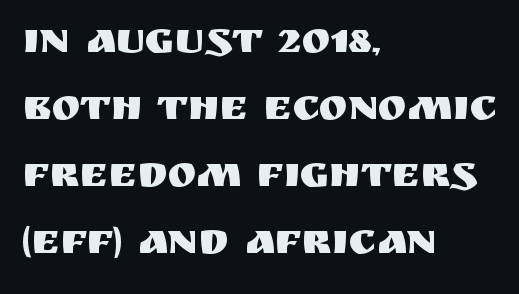
Does the copy run flush right? No — it runs flush left. Caption: standard tracking, unaltered. Students, observe: this is what conventionally led text looks like. You could not count columns in this text — the font is proportionally spaced.
